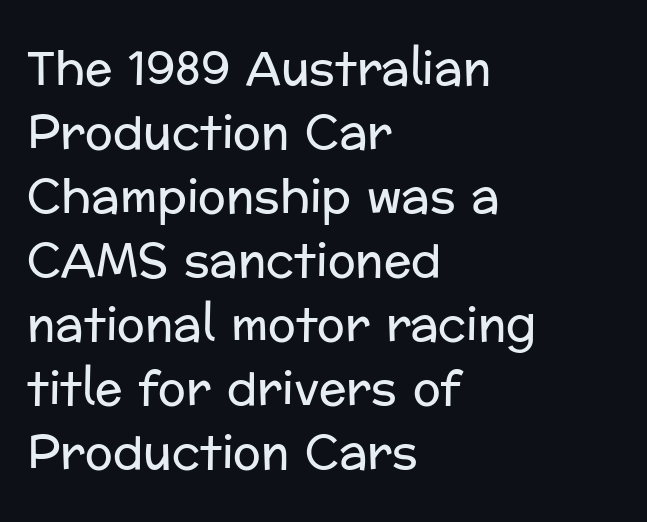
Q: Is the text bold? A: No.
Q: Is the text italic (slanted)? A: No, it is upright.
Q: Is the typeface a serif or a sans-serif typeface? A: Sans-serif.
Q: Is the text underlined? A: No.
Q: How is the paragraph aligned? A: Left-aligned.
Q: Is the spacing between letters normal or unusually wide? A: Normal.
Q: Is the spacing between lines tight, normal or loose? A: Normal.
Q: Width (condensed, normal, or wide)? A: Normal.
Q: Stroke contrast? A: Low.
Q: x-height? A: Medium.
Q: Monospaced? A: No.
